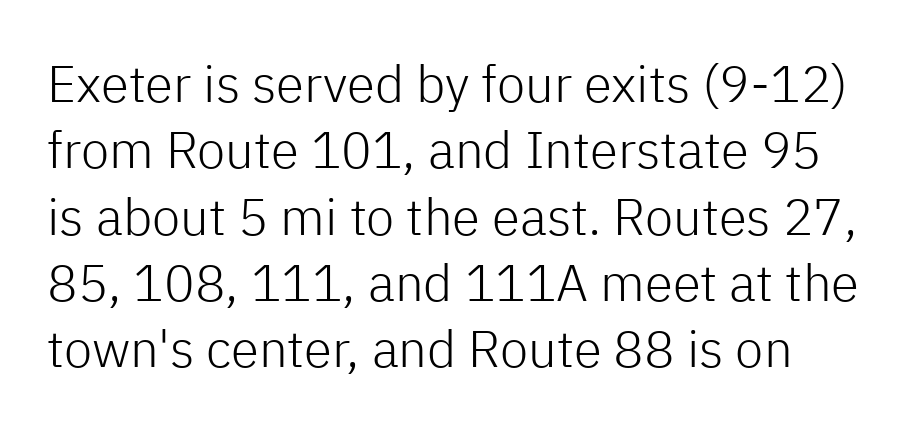
The image shows 51 px light sans-serif type, upright; set normal line spacing (1.3x), normal letter spacing, not underlined; low stroke contrast and a medium x-height.
